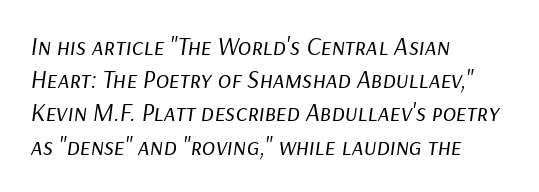
The image shows 25 px text type, italic (leaning right); set left-aligned, normal line spacing (1.33x), normal letter spacing, not underlined.
